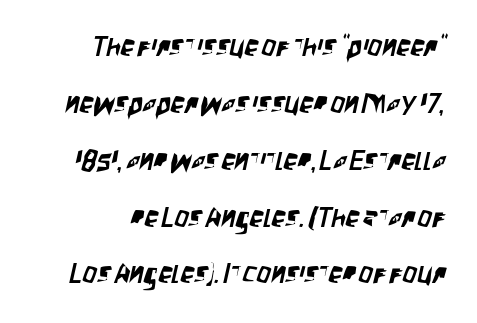
Q: Is the typeface a serif or a sans-serif typeface? A: Sans-serif.
Q: Is the text underlined? A: No.
Q: Is the spacing between letters normal or unusually wide? A: Normal.
Q: Is the spacing between lines tight, normal or loose? A: Loose.
Q: Width (condensed, normal, or wide)? A: Condensed.
Q: Stroke contrast? A: Low.
Q: x-height? A: Large.
Q: Monospaced? A: No.
